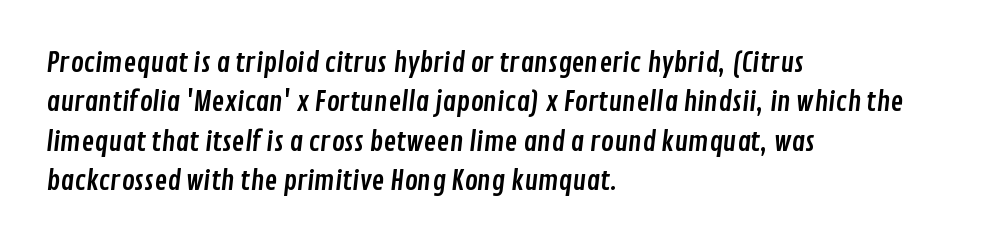
{"underline": "no", "align": "left", "line_spacing": "normal", "line_spacing_ratio": 1.46, "letter_spacing": "normal", "letter_spacing_em": 0.0, "glyph_px": 27}
